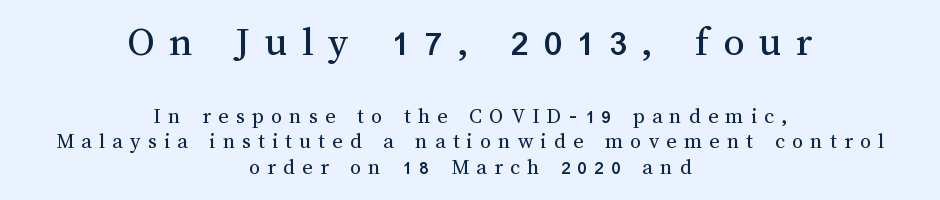
The line texture is sparse and dotted thanks to wide tracking. Proportional: the letters do not fall into vertical columns. Horizontal alignment here is central, giving a formal, balanced look. Only glyphs here, with clear space below each row. Larger block? The one above; the one below is distinctly smaller.
